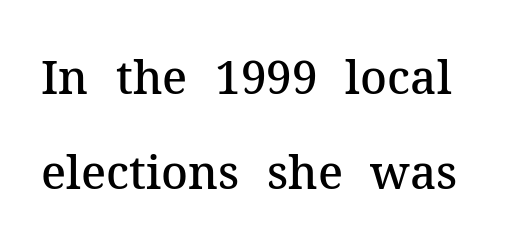
The image shows 46 px semibold serif type, upright; set loose line spacing (2.07x), normal letter spacing, not underlined; medium stroke contrast and a medium x-height.
